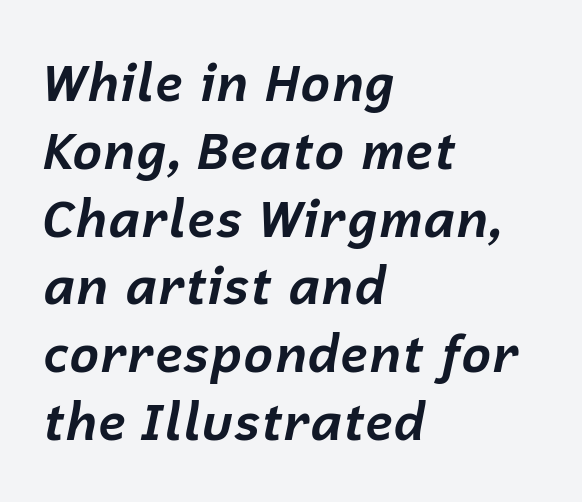
The image shows 51 px bold type, italic (leaning right); set left-aligned, normal line spacing (1.33x), normal letter spacing, not underlined; low stroke contrast and a medium x-height.
